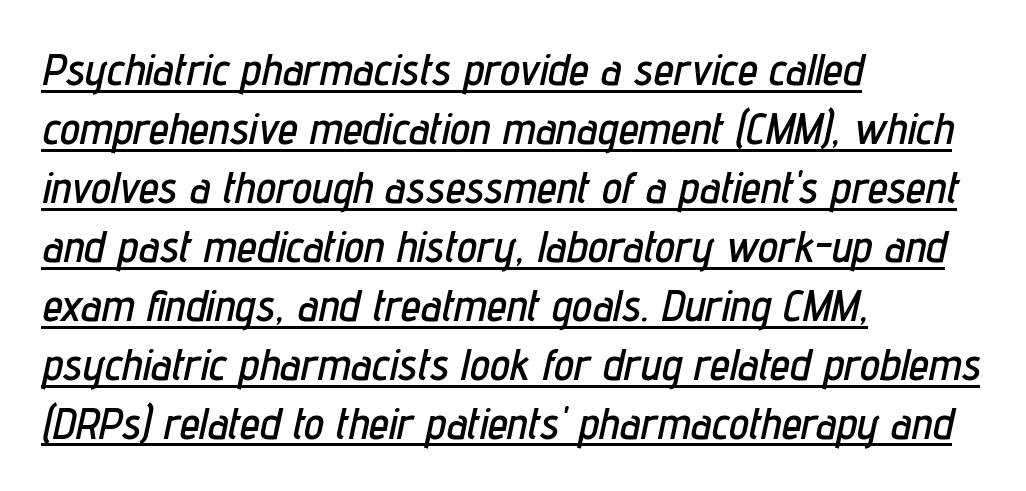
Q: Is the text italic (slanted)? A: Yes, it leans right by about 12 degrees.
Q: Is the text underlined? A: Yes.
Q: How is the paragraph aligned? A: Left-aligned.
Q: Is the spacing between letters normal or unusually wide? A: Normal.
Q: Is the spacing between lines tight, normal or loose? A: Normal.
Q: Width (condensed, normal, or wide)? A: Condensed.
Q: Stroke contrast? A: Low.
Q: x-height? A: Medium.
Q: Monospaced? A: No.
